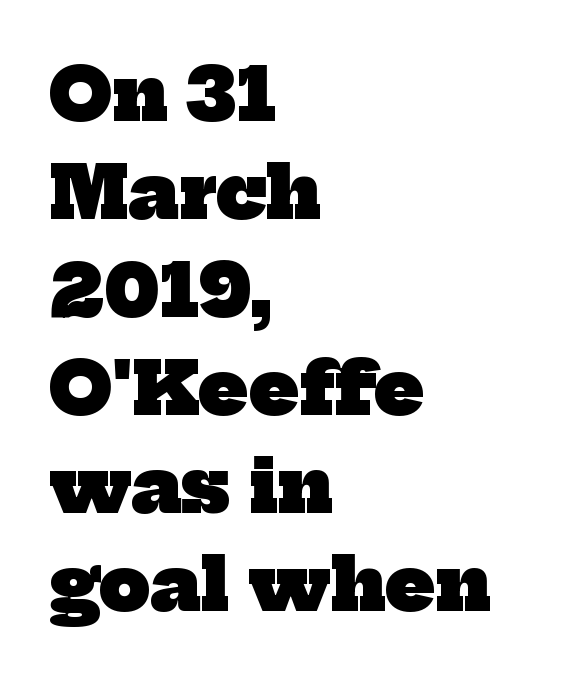
Q: Is the text bold? A: Yes.
Q: Is the typeface a serif or a sans-serif typeface? A: Serif.
Q: Is the text underlined? A: No.
Q: How is the paragraph aligned? A: Left-aligned.
Q: Is the spacing between letters normal or unusually wide? A: Normal.
Q: Is the spacing between lines tight, normal or loose? A: Normal.
Q: Width (condensed, normal, or wide)? A: Normal.
Q: Stroke contrast? A: Low.
Q: x-height? A: Medium.
Q: Monospaced? A: No.
